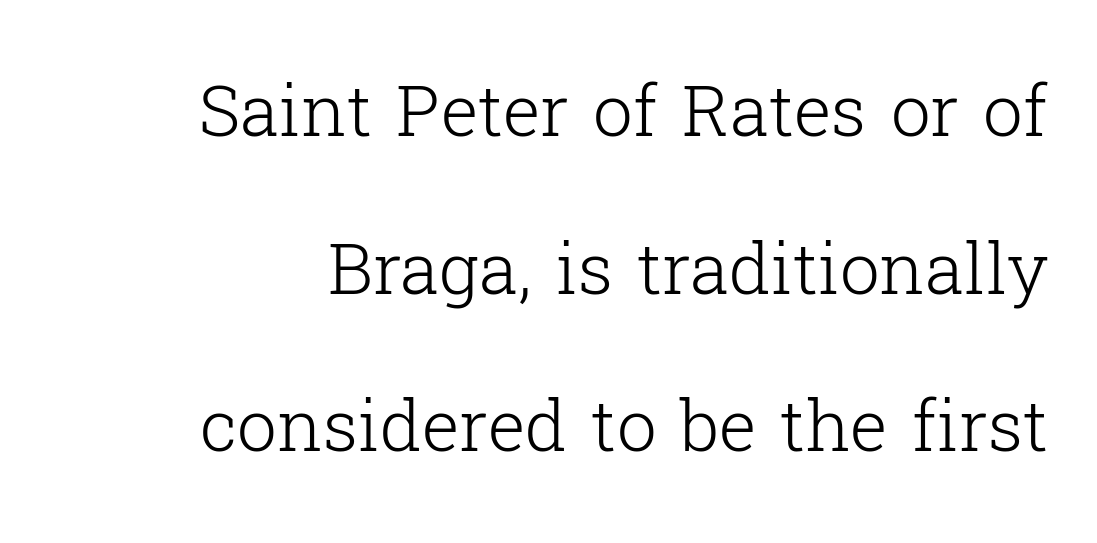
Q: Is the text bold? A: No.
Q: Is the text italic (slanted)? A: No, it is upright.
Q: Is the typeface a serif or a sans-serif typeface? A: Serif.
Q: Is the text underlined? A: No.
Q: How is the paragraph aligned? A: Right-aligned.
Q: Is the spacing between letters normal or unusually wide? A: Normal.
Q: Is the spacing between lines tight, normal or loose? A: Loose.
Q: Width (condensed, normal, or wide)? A: Normal.
Q: Stroke contrast? A: Low.
Q: x-height? A: Medium.
Q: Monospaced? A: No.
